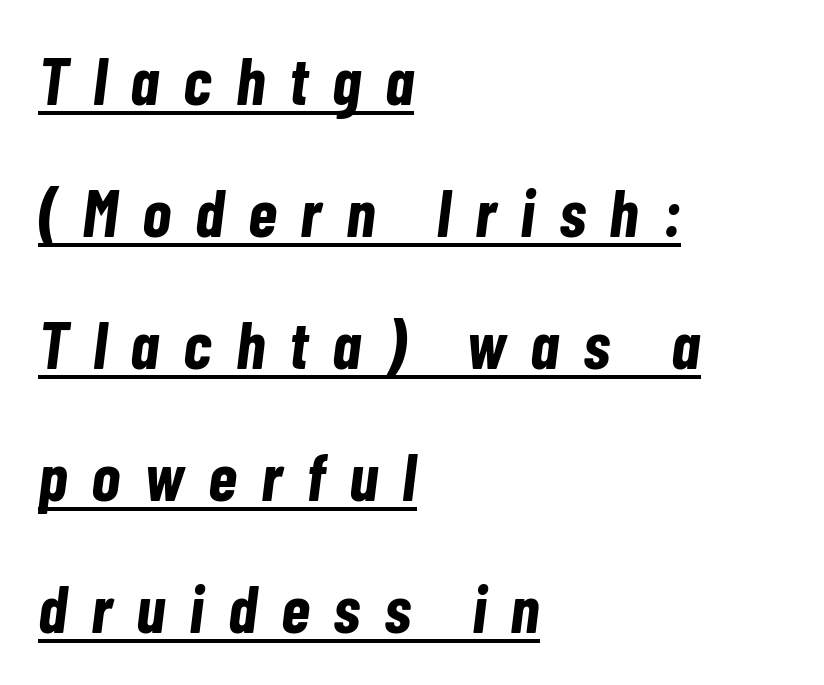
Q: Is the text bold? A: Yes.
Q: Is the text italic (slanted)? A: Yes, it leans right by about 7 degrees.
Q: Is the text underlined? A: Yes.
Q: How is the paragraph aligned? A: Left-aligned.
Q: Is the spacing between letters normal or unusually wide? A: Unusually wide.
Q: Is the spacing between lines tight, normal or loose? A: Loose.
Q: Width (condensed, normal, or wide)? A: Condensed.
Q: Stroke contrast? A: Low.
Q: x-height? A: Medium.
Q: Monospaced? A: No.
